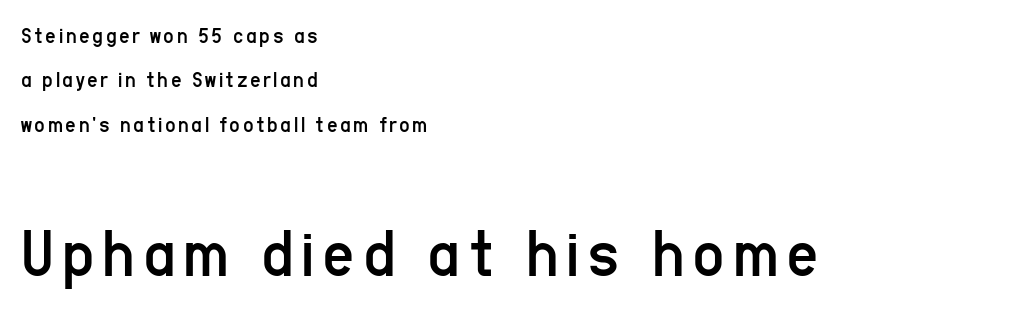
The image shows 70 px regular-weight, condensed sans-serif type, upright; set left-aligned, loose line spacing (1.93x), not underlined; the second (bottom) block is 3.04x larger; low stroke contrast and a medium x-height.
